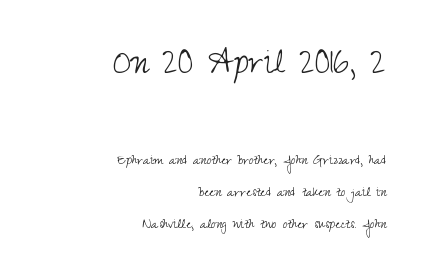
You could not count columns in this text — the font is proportionally spaced. Reading down the column, the eye jumps a long way to each next line. Is this a heavy cut? Hardly; it is regular or lighter. These lines keep a tight, regular rhythm from letter to letter.
